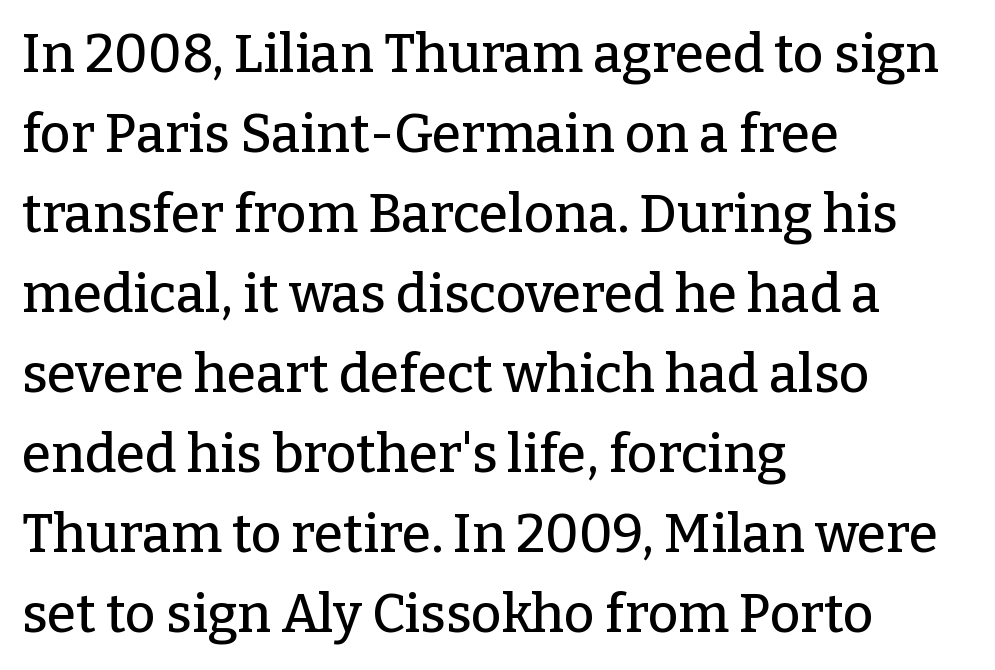
The image shows 53 px serif type, upright; set left-aligned, normal line spacing (1.51x), normal letter spacing, not underlined; low stroke contrast and a medium x-height.
